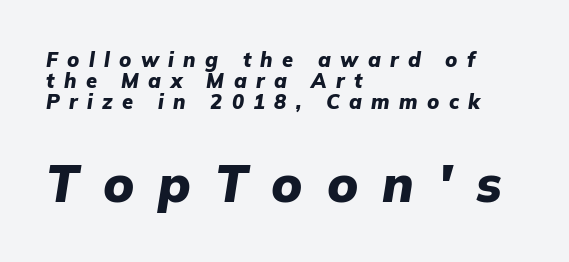
The rendering uses natural spacing where letterforms have individual widths. The glyphs look as if they've been sheared to an angle. What stands out about the letter spacing? Its width — letters are far apart. Words float on clear page, feet unadorned.
